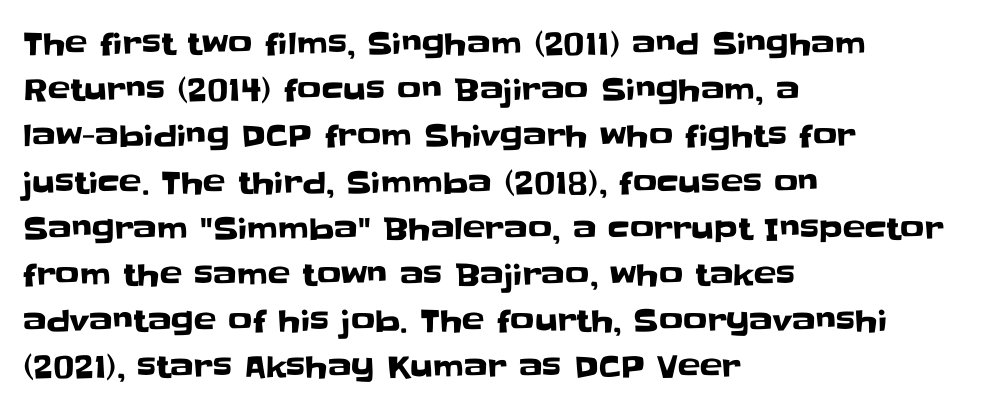
Q: Is the text italic (slanted)? A: No, it is upright.
Q: Is the typeface a serif or a sans-serif typeface? A: Sans-serif.
Q: Is the text underlined? A: No.
Q: How is the paragraph aligned? A: Left-aligned.
Q: Is the spacing between letters normal or unusually wide? A: Normal.
Q: Is the spacing between lines tight, normal or loose? A: Normal.
Q: Width (condensed, normal, or wide)? A: Normal.
Q: Stroke contrast? A: Low.
Q: x-height? A: Large.
Q: Monospaced? A: No.
